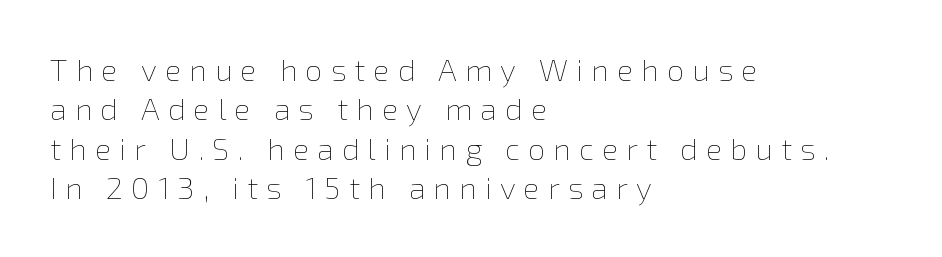
The image shows 31 px thin type, upright; set left-aligned, normal line spacing (1.27x), unusually wide letter spacing (+0.26 em), not underlined; a medium x-height.
